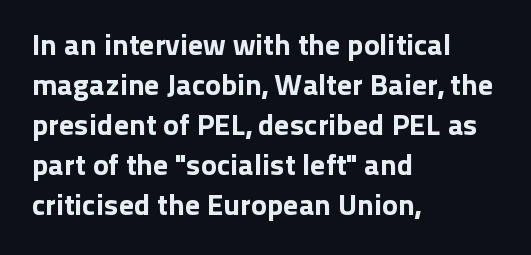
The image shows 30 px sans-serif type, upright; set left-aligned, normal line spacing (1.33x), normal letter spacing, not underlined; low stroke contrast and a medium x-height.
